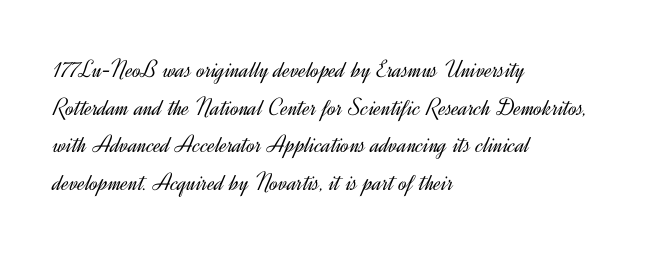
Q: Is the text bold? A: No.
Q: Is the text italic (slanted)? A: Yes.
Q: Is the text underlined? A: No.
Q: How is the paragraph aligned? A: Left-aligned.
Q: Is the spacing between letters normal or unusually wide? A: Normal.
Q: Is the spacing between lines tight, normal or loose? A: Normal.
